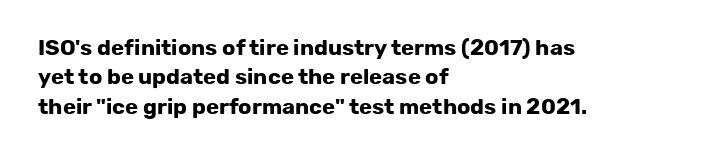
{"italic": "no", "bold": "yes", "underline": "no", "align": "left", "line_spacing": "normal", "line_spacing_ratio": 1.33, "letter_spacing": "normal", "letter_spacing_em": 0.0, "glyph_px": 22}
